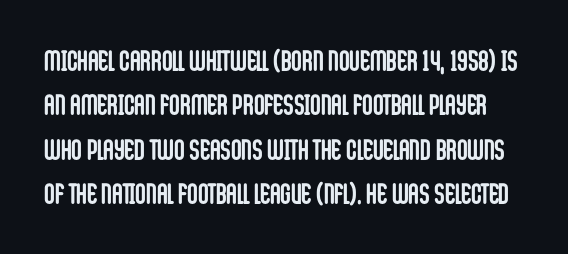
The image shows 29 px semibold, condensed sans-serif type, upright; set normal line spacing (1.53x), normal letter spacing, not underlined; low stroke contrast and a large x-height.
